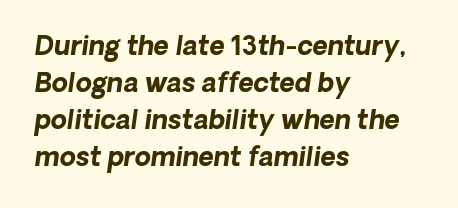
Slanted lettering throughout. Glyph-to-glyph distance matches everyday printed text. Line spacing here is normal. Typographic density is high because the face is bold.
